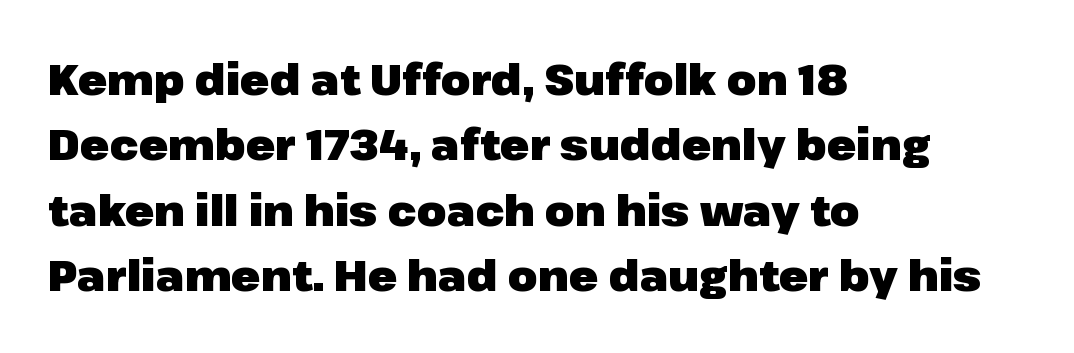
Q: Is the text bold? A: Yes.
Q: Is the text italic (slanted)? A: No, it is upright.
Q: Is the typeface a serif or a sans-serif typeface? A: Sans-serif.
Q: Is the text underlined? A: No.
Q: How is the paragraph aligned? A: Left-aligned.
Q: Is the spacing between letters normal or unusually wide? A: Normal.
Q: Is the spacing between lines tight, normal or loose? A: Normal.
Q: Width (condensed, normal, or wide)? A: Normal.
Q: Stroke contrast? A: Low.
Q: x-height? A: Medium.
Q: Monospaced? A: No.
